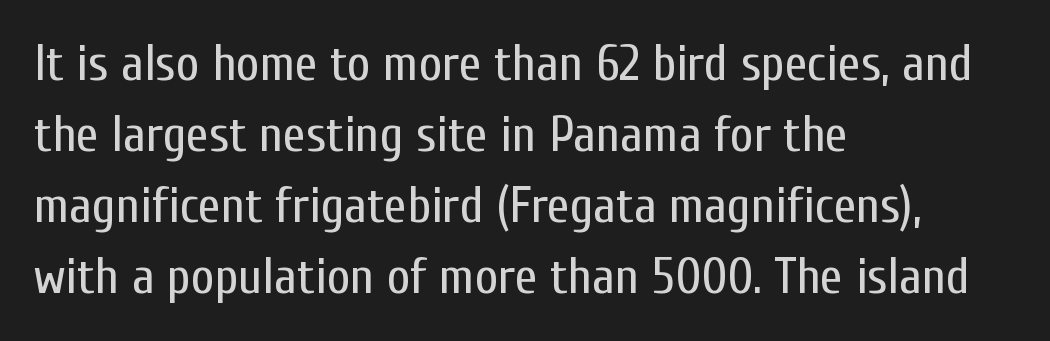
No italicization has been applied; the sample stays upright. Compared with a centered layout, this one pins lines to the left instead. Note the varied advance widths — an 'i' is clearly narrower than an 'm'. Just letters on the line, the space beneath them empty.
